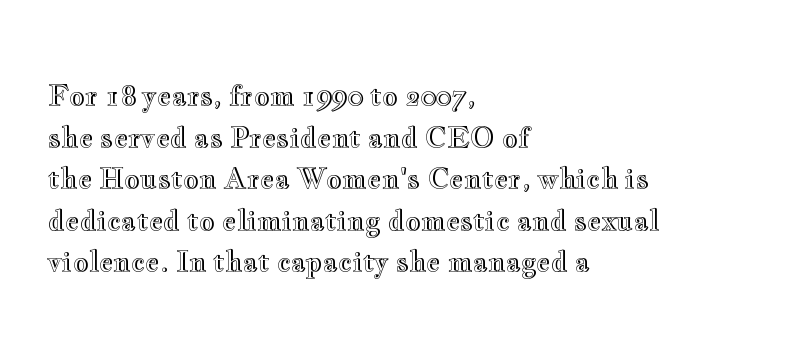
{"italic": "no", "underline": "no", "align": "left", "line_spacing": "normal", "line_spacing_ratio": 1.54, "letter_spacing": "normal", "letter_spacing_em": 0.0, "glyph_px": 27}
